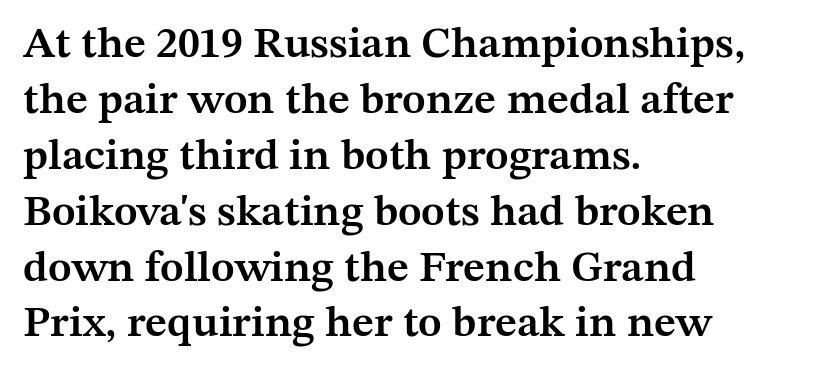
The image shows 44 px semibold serif type, upright; set left-aligned, normal line spacing (1.27x), normal letter spacing, not underlined; medium stroke contrast and a medium x-height.
